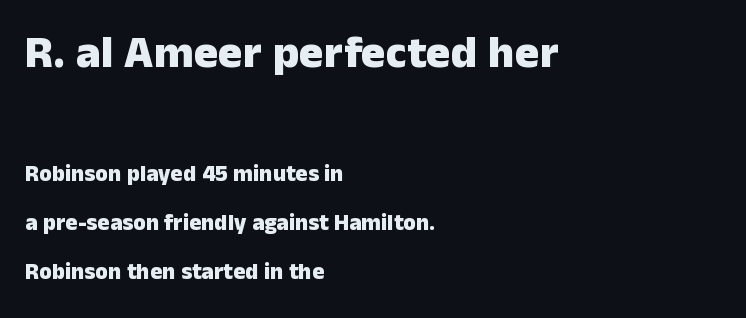
{"serif": "no", "italic": "no", "bold": "yes", "weight": "heavy", "width": "normal", "stroke_contrast": "low", "x_height": "medium", "monospaced": "no", "underline": "no", "align": "left", "line_spacing": "loose", "line_spacing_ratio": 2.13, "letter_spacing": "normal", "letter_spacing_em": 0.0, "larger_block": "first", "size_ratio": 2.0, "glyph_px": 46}
